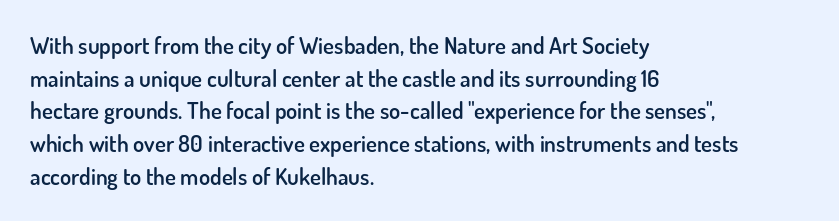
{"italic": "no", "bold": "semi", "underline": "no", "align": "left", "line_spacing": "normal", "line_spacing_ratio": 1.42, "letter_spacing": "normal", "letter_spacing_em": 0.0, "glyph_px": 23}
